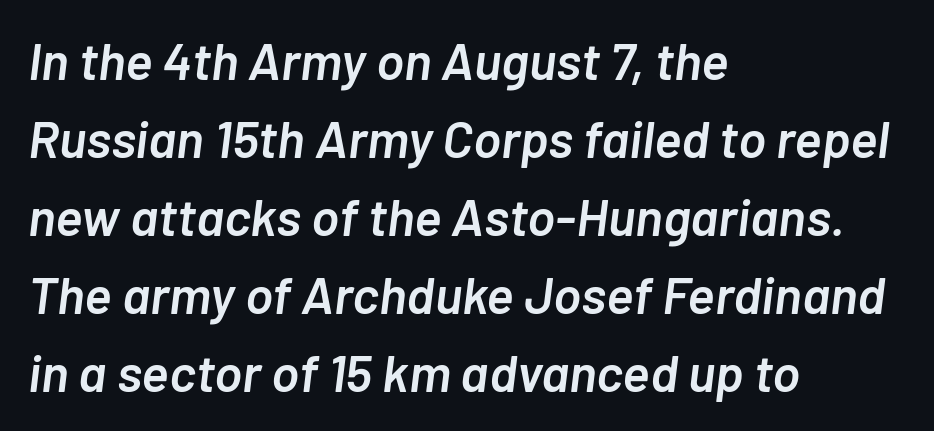
Evenly set lines give the paragraph a standard silhouette. Descenders are the only things crossing below the line. Weight: semibold (demi). Rendered with sloped, italic letterforms. Each word holds together tightly as a unit, with standard inter-letter gaps. All the whitespace from short lines collects on the right.
